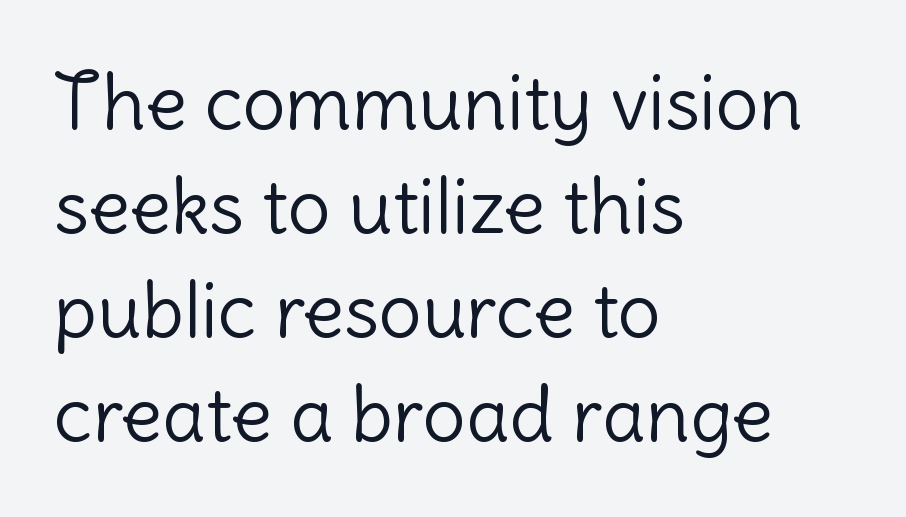
Only glyphs here, with clear space below each row. Think standard paragraph weight, or any step lighter than that. These lines are composed in type without serifs. Every row of glyphs begins at an identical x-position on the left.
